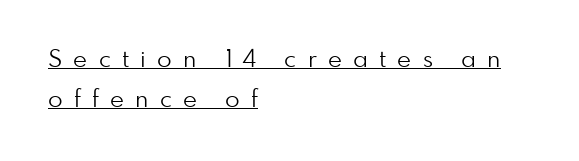
Q: Is the text bold? A: No.
Q: Is the text italic (slanted)? A: No, it is upright.
Q: Is the text underlined? A: Yes.
Q: How is the paragraph aligned? A: Left-aligned.
Q: Is the spacing between letters normal or unusually wide? A: Unusually wide.
Q: Is the spacing between lines tight, normal or loose? A: Normal.
